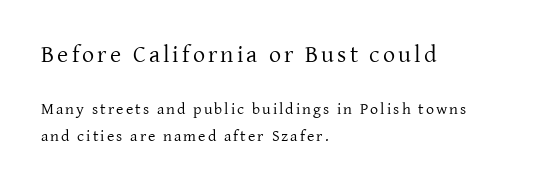
Q: Is the text bold? A: No.
Q: Is the text italic (slanted)? A: No, it is upright.
Q: Is the text underlined? A: No.
Q: How is the paragraph aligned? A: Left-aligned.
Q: Is the spacing between lines tight, normal or loose? A: Normal.
Q: Which block of text is set in a larger size, the first (top) or the second (bottom)? A: The first (top) one.
